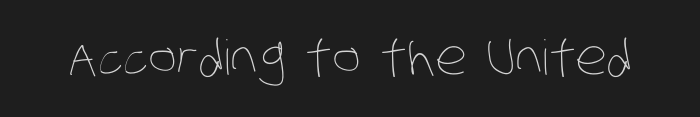
Here the designer chose a conventional face with non-uniform glyph widths. The passage shown is not underscored anywhere. The passage shown is not bold in any degree. This rendering leaves character spacing at its baseline value.
